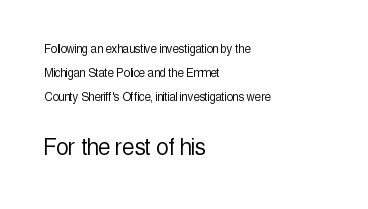
The image shows 27 px text type, upright; set left-aligned, normal line spacing (1.7x), normal letter spacing, not underlined; the second (bottom) block is 1.93x larger.
